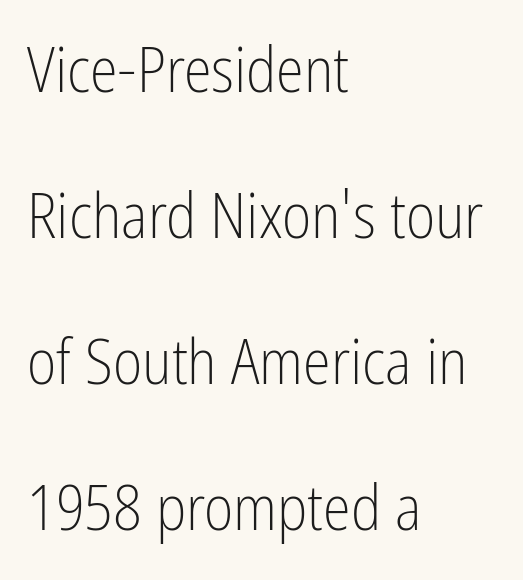
Has an underline been added? It has not. A great deal of white space separates one row of letters from the next. The compositor pushed each line to the left boundary. Character widths vary here, with narrow letters taking less room than wide ones. The line texture is even and compact thanks to regular tracking.
